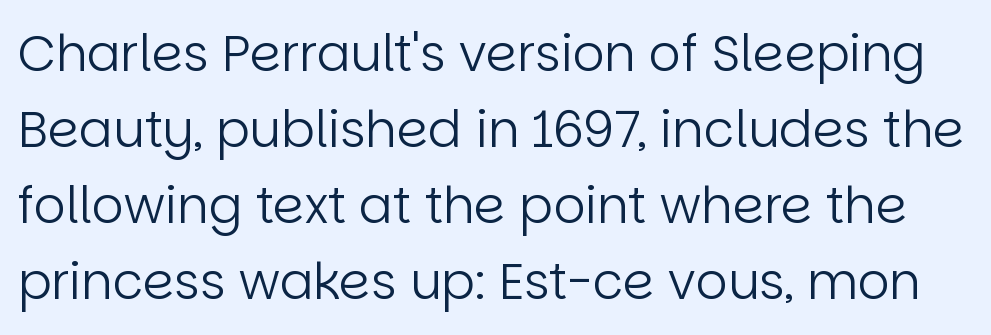
Q: Is the text bold? A: No.
Q: Is the text italic (slanted)? A: No, it is upright.
Q: Is the typeface a serif or a sans-serif typeface? A: Sans-serif.
Q: Is the text underlined? A: No.
Q: Is the spacing between letters normal or unusually wide? A: Normal.
Q: Is the spacing between lines tight, normal or loose? A: Normal.
Q: Width (condensed, normal, or wide)? A: Normal.
Q: Stroke contrast? A: Low.
Q: x-height? A: Large.
Q: Monospaced? A: No.
